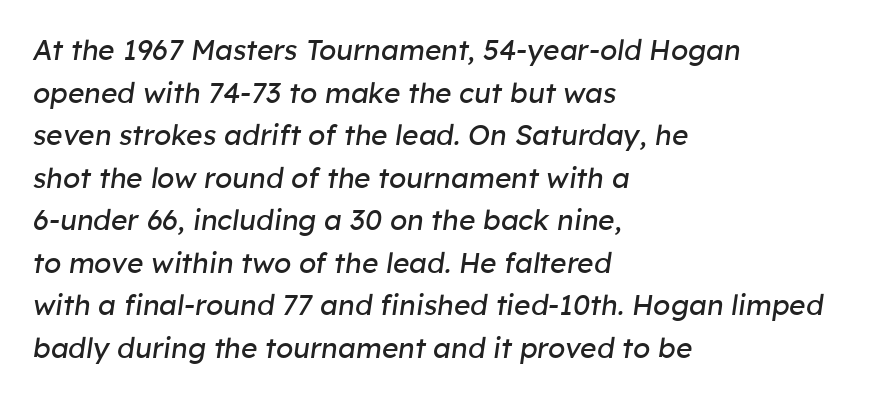
Q: Is the text bold? A: No.
Q: Is the text italic (slanted)? A: Yes, it leans right by about 8 degrees.
Q: Is the text underlined? A: No.
Q: How is the paragraph aligned? A: Left-aligned.
Q: Is the spacing between letters normal or unusually wide? A: Normal.
Q: Is the spacing between lines tight, normal or loose? A: Normal.
Q: Width (condensed, normal, or wide)? A: Normal.
Q: Stroke contrast? A: Low.
Q: x-height? A: Medium.
Q: Monospaced? A: No.
